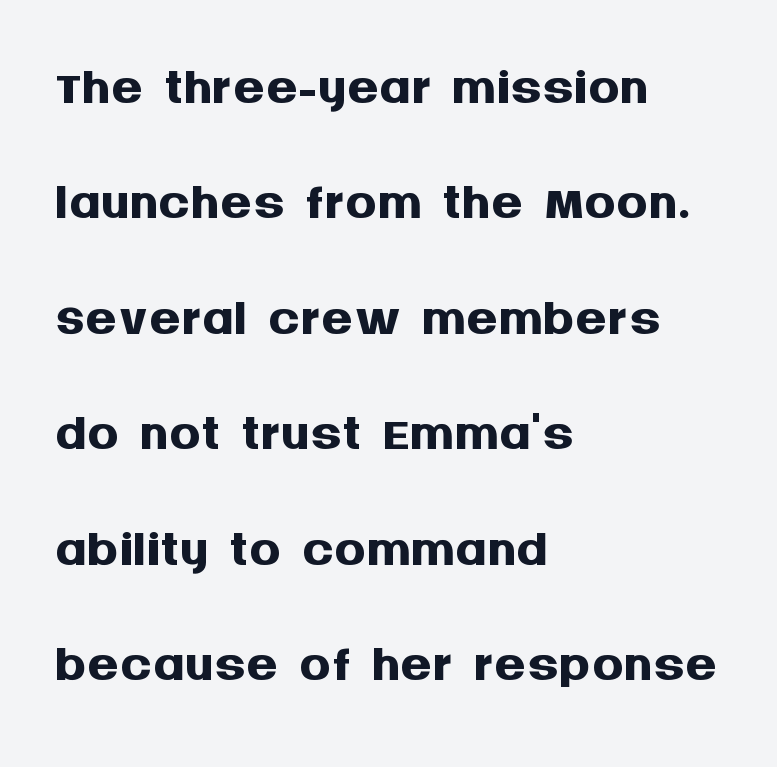
Line spacing here is normal. Glance below the letters and you will spot only blank space. Character widths vary here, with narrow letters taking less room than wide ones. The lines in this sample share a left origin and differ only in where they stop. The type is set solid horizontally, with unmodified tracking.
